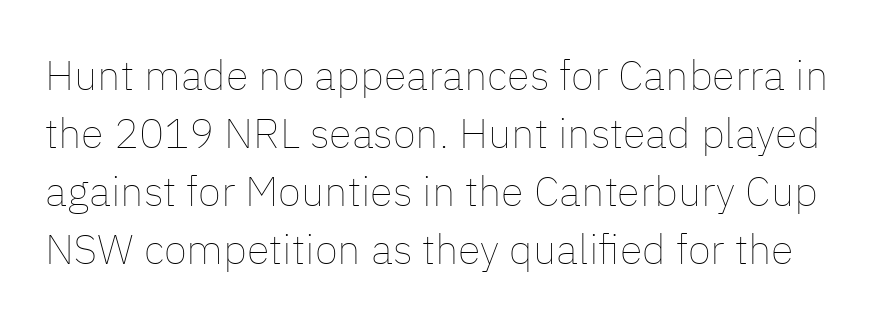
The image shows 42 px thin type, upright; set normal line spacing (1.38x), normal letter spacing, not underlined; low stroke contrast and a medium x-height.
